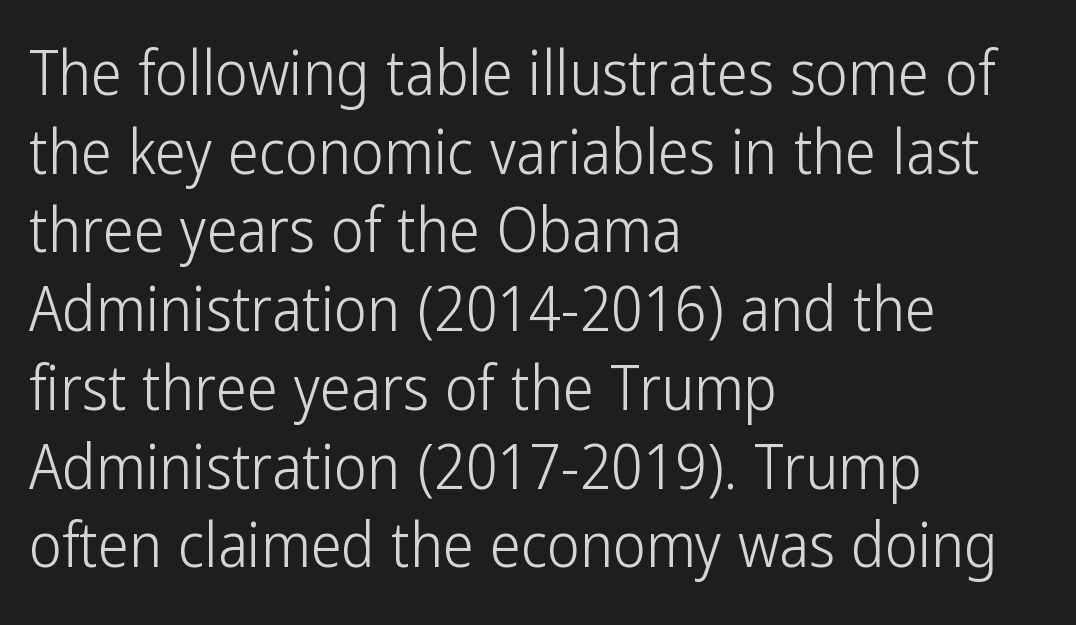
{"serif": "no", "italic": "no", "bold": "no", "weight": "light", "width": "condensed", "stroke_contrast": "low", "x_height": "medium", "monospaced": "no", "underline": "no", "align": "left", "line_spacing": "normal", "line_spacing_ratio": 1.27, "letter_spacing": "normal", "letter_spacing_em": 0.0, "glyph_px": 62}
